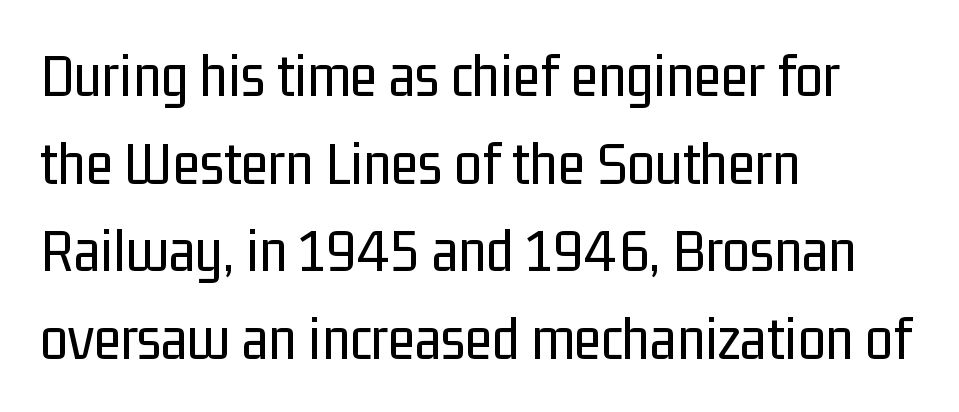
Q: Is the text bold? A: No.
Q: Is the text italic (slanted)? A: No, it is upright.
Q: Is the typeface a serif or a sans-serif typeface? A: Sans-serif.
Q: Is the text underlined? A: No.
Q: How is the paragraph aligned? A: Left-aligned.
Q: Is the spacing between letters normal or unusually wide? A: Normal.
Q: Is the spacing between lines tight, normal or loose? A: Normal.
Q: Width (condensed, normal, or wide)? A: Condensed.
Q: Stroke contrast? A: Low.
Q: x-height? A: Medium.
Q: Monospaced? A: No.
